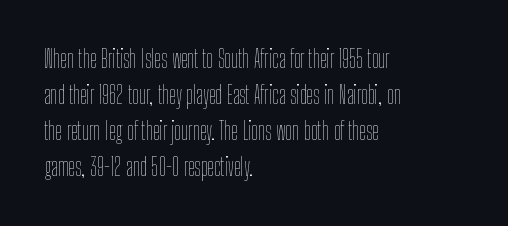
Q: Is the text bold? A: No.
Q: Is the text italic (slanted)? A: No, it is upright.
Q: Is the text underlined? A: No.
Q: How is the paragraph aligned? A: Left-aligned.
Q: Is the spacing between letters normal or unusually wide? A: Normal.
Q: Is the spacing between lines tight, normal or loose? A: Normal.
